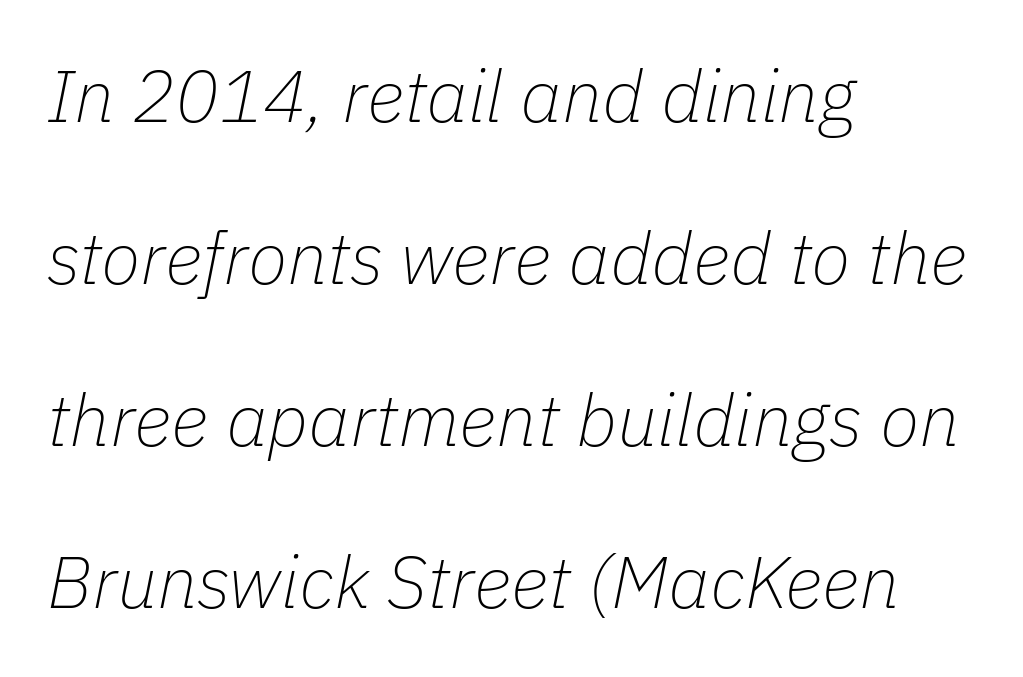
There is no visible air inserted between adjacent glyphs. Emphasis-style slanted type is in use. Has an underline been added? It has not. Proportional: the letters do not fall into vertical columns.
